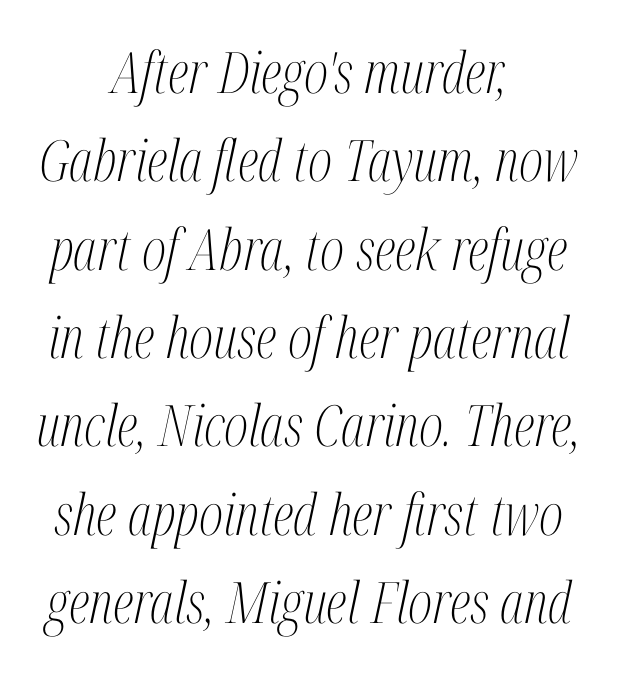
{"serif": "yes", "italic": "yes", "lean": "right", "slant_degrees": 12, "bold": "no", "weight": "light", "width": "condensed", "stroke_contrast": "medium", "x_height": "medium", "monospaced": "no", "underline": "no", "align": "center", "line_spacing": "normal", "line_spacing_ratio": 1.55, "letter_spacing": "normal", "letter_spacing_em": 0.0, "glyph_px": 57}
